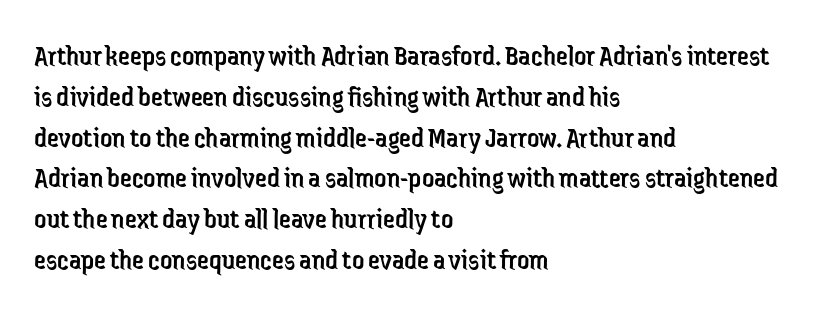
Are there feet on the stems? There aren't — it's a sans. Here the designer chose a conventional face with non-uniform glyph widths. The rendering keeps characters at their native spacing. A normal amount of white space separates one row of letters from the next. Vertical strokes here are truly vertical.
